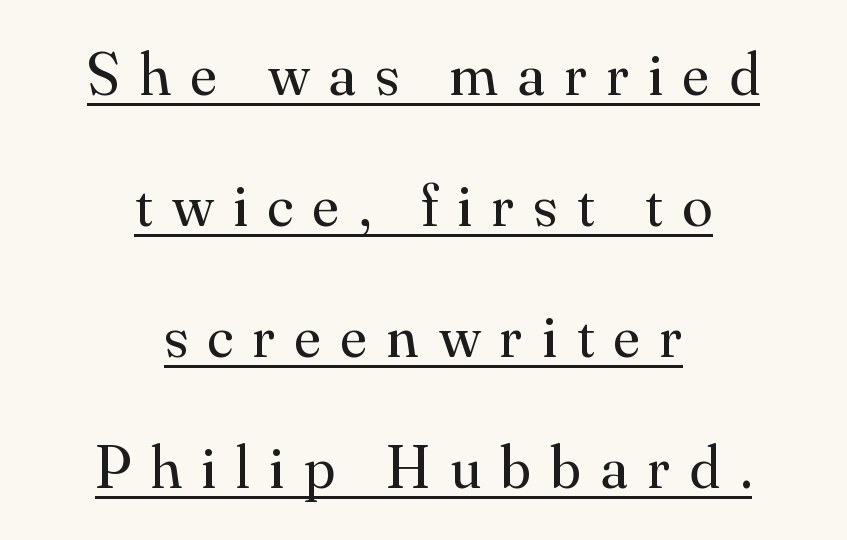
Horizontally, the lines are justified to the midpoint only. Like a heading marked for emphasis, these lines bear an underscore. Spacing verdict: proportional, widths tailored to each character. Stroke thickness stays within the range of a standard reading face or lighter. The letterforms stand isolated, each surrounded by extra space.
